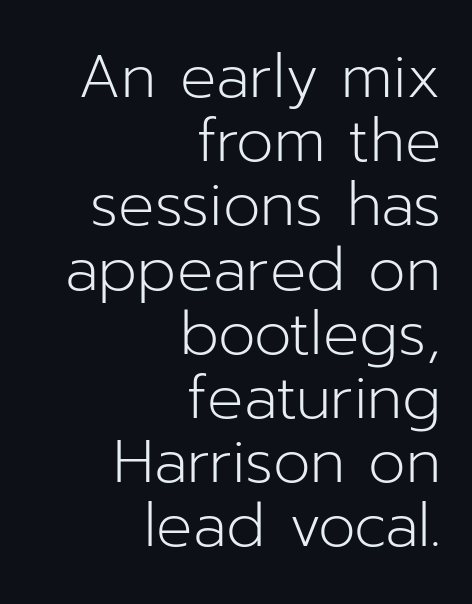
Q: Is the text bold? A: No.
Q: Is the text italic (slanted)? A: No, it is upright.
Q: Is the typeface a serif or a sans-serif typeface? A: Sans-serif.
Q: Is the text underlined? A: No.
Q: How is the paragraph aligned? A: Right-aligned.
Q: Is the spacing between letters normal or unusually wide? A: Normal.
Q: Is the spacing between lines tight, normal or loose? A: Tight.
Q: Width (condensed, normal, or wide)? A: Normal.
Q: Stroke contrast? A: Low.
Q: x-height? A: Medium.
Q: Monospaced? A: No.
